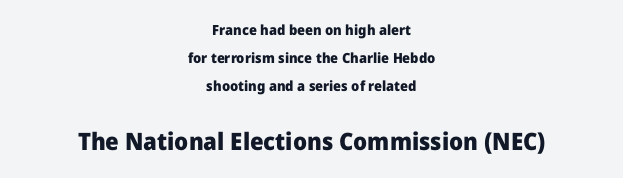
{"italic": "no", "bold": "yes", "underline": "no", "align": "center", "line_spacing": "loose", "line_spacing_ratio": 2.01, "letter_spacing": "normal", "letter_spacing_em": 0.0, "larger_block": "second", "size_ratio": 1.71, "glyph_px": 24}
